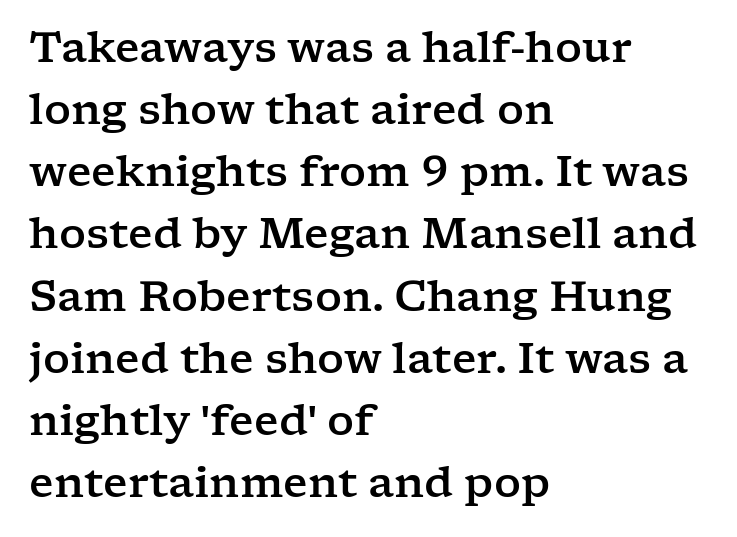
What's the leading like? Ordinary, nothing unusual. Line beginnings align vertically; line endings do not. In terms of letterform style, serifs are clearly present. Here the glyphs are tracked normally, forming tight word shapes. Designer's note — italics off, roman on. The strip under each line holds only bare page.
